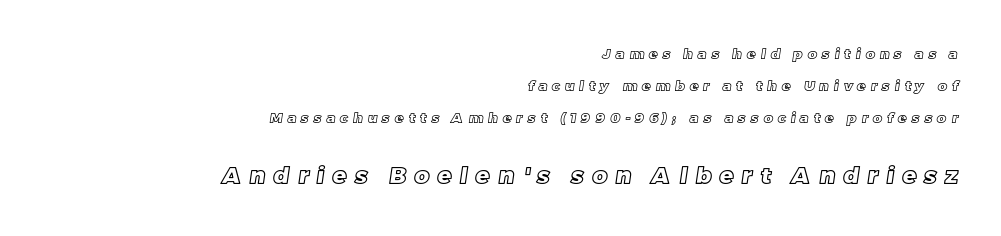
The image shows 23 px text type; set right-aligned, loose line spacing (2.3x), unusually wide letter spacing (+0.36 em), not underlined; the second (bottom) block is 1.64x larger.
